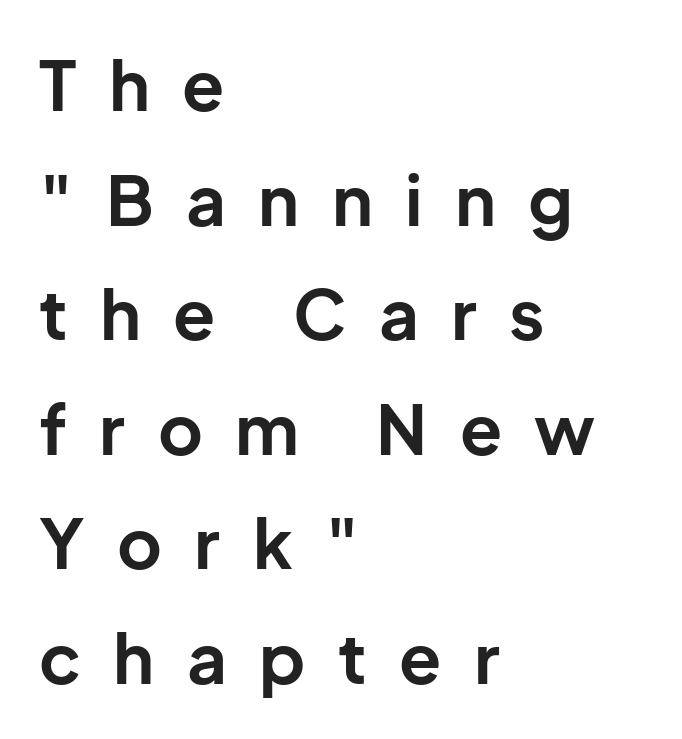
{"serif": "no", "italic": "no", "bold": "yes", "weight": "bold", "width": "normal", "stroke_contrast": "low", "x_height": "medium", "monospaced": "no", "underline": "no", "align": "left", "line_spacing": "normal", "line_spacing_ratio": 1.66, "letter_spacing": "wide", "letter_spacing_em": 0.47, "glyph_px": 69}
